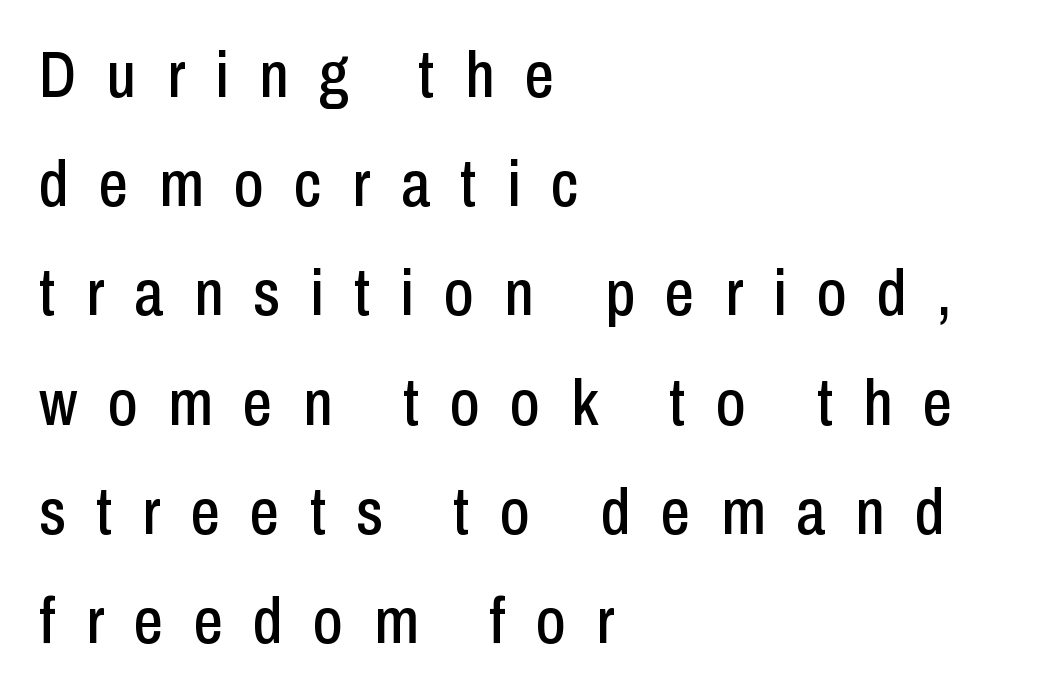
{"serif": "no", "italic": "no", "width": "condensed", "stroke_contrast": "low", "x_height": "medium", "monospaced": "no", "underline": "no", "align": "left", "line_spacing": "normal", "line_spacing_ratio": 1.68, "letter_spacing": "wide", "letter_spacing_em": 0.47, "glyph_px": 65}
